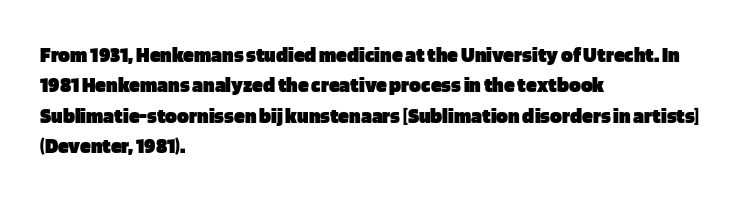
Q: Is the text bold? A: Yes.
Q: Is the text italic (slanted)? A: No, it is upright.
Q: Is the text underlined? A: No.
Q: How is the paragraph aligned? A: Left-aligned.
Q: Is the spacing between letters normal or unusually wide? A: Normal.
Q: Is the spacing between lines tight, normal or loose? A: Normal.
